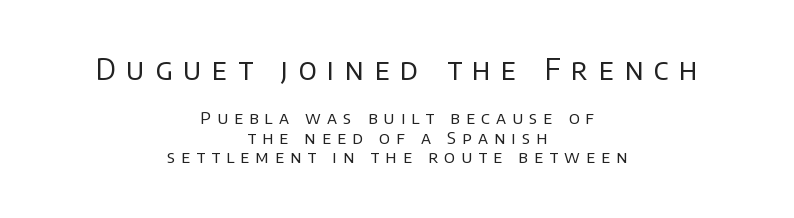
The image shows 29 px regular-weight sans-serif type, upright; set centered, tight line spacing (1.14x), unusually wide letter spacing (+0.36 em), not underlined; the first (top) block is 1.71x larger; low stroke contrast and a large x-height.
